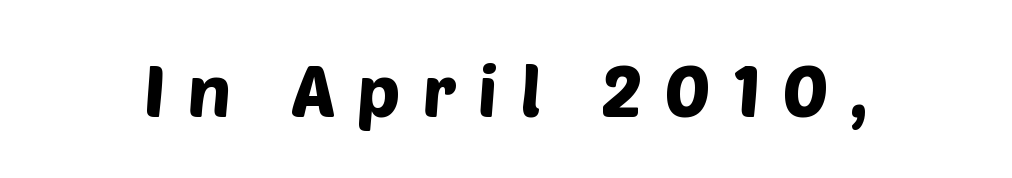
This sample uses a sans-serif face. You could not count columns in this text — the font is proportionally spaced. The string is rendered with underlining switched off. Display-style spreading of the glyphs; the letterfit is very open.
